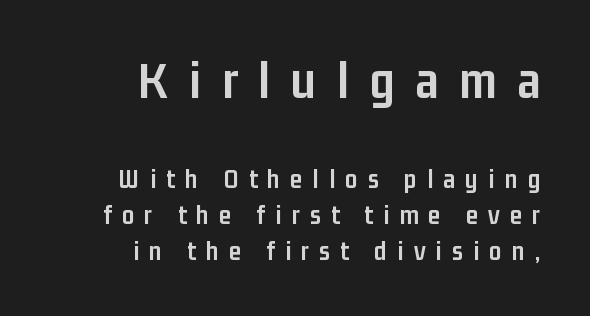
A student would notice the top passage is typeset larger than what follows. Tracking value appears strongly positive — letters spread wide. The letters are bold, with thick, heavy strokes. Just letters on the line, the space beneath them empty. Vertical strokes here are truly vertical.
